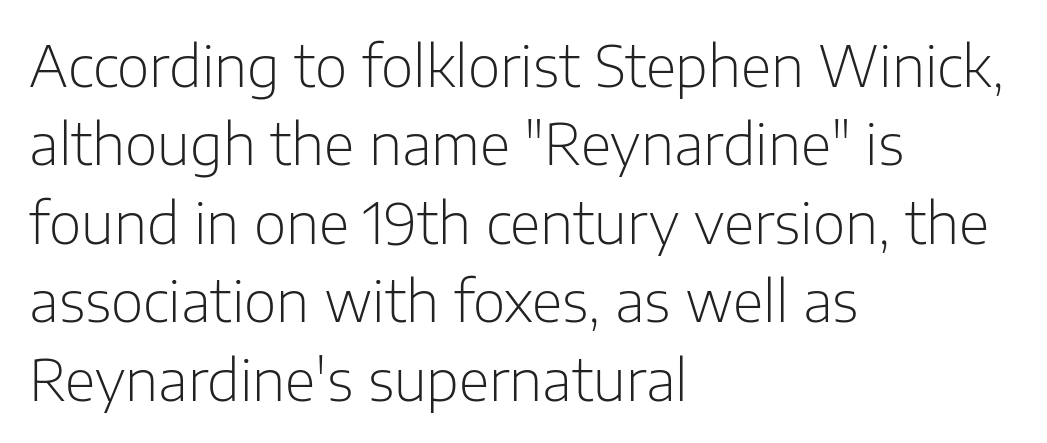
{"serif": "no", "italic": "no", "bold": "no", "weight": "light", "width": "normal", "stroke_contrast": "low", "x_height": "medium", "monospaced": "no", "underline": "no", "align": "left", "line_spacing": "normal", "line_spacing_ratio": 1.4, "letter_spacing": "normal", "letter_spacing_em": 0.0, "glyph_px": 56}
